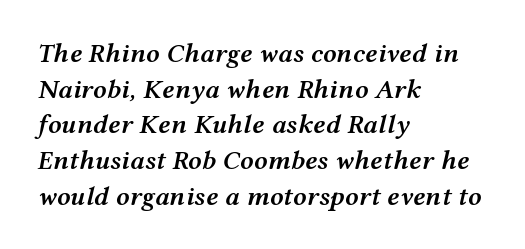
Stems and bowls a touch heavier than normal — semibold. This rendering features lettering with no underline. This sample uses plain, unmodified letter spacing. How would I describe the line gaps? Plain and ordinary. Typeset ragged right — the left edge is the straight one.
